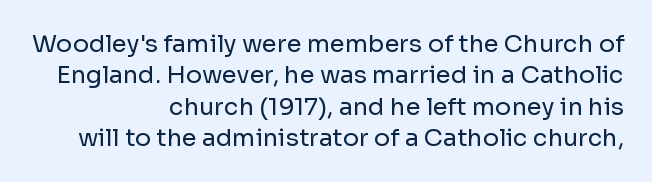
The foot of each line stays bare and open. Leading matches the norm, producing a regular column. Weight class: somewhere from thin through regular. Caption: standard tracking, unaltered.
